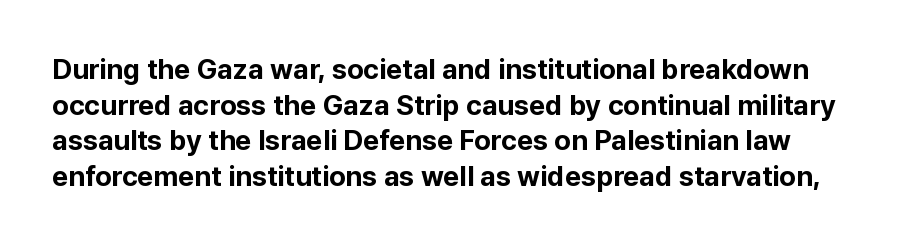
Leading: standard. Serif or sans? Sans — the stroke terminals are bare. Short note: letters normally spaced. Quick note: not italic, upright.
